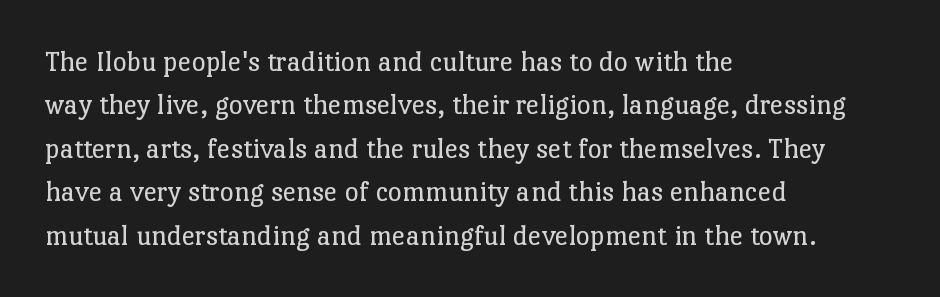
{"serif": "yes", "italic": "no", "bold": "no", "weight": "regular", "width": "normal", "stroke_contrast": "low", "x_height": "medium", "monospaced": "no", "underline": "no", "align": "left", "line_spacing": "normal", "line_spacing_ratio": 1.45, "letter_spacing": "normal", "letter_spacing_em": 0.0, "glyph_px": 30}
